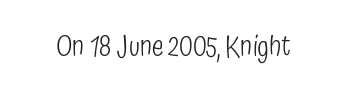
Q: Is the text bold? A: No.
Q: Is the text italic (slanted)? A: No, it is upright.
Q: Is the typeface a serif or a sans-serif typeface? A: Sans-serif.
Q: Is the text underlined? A: No.
Q: Is the spacing between letters normal or unusually wide? A: Normal.
Q: Width (condensed, normal, or wide)? A: Condensed.
Q: Stroke contrast? A: Low.
Q: x-height? A: Medium.
Q: Monospaced? A: No.
